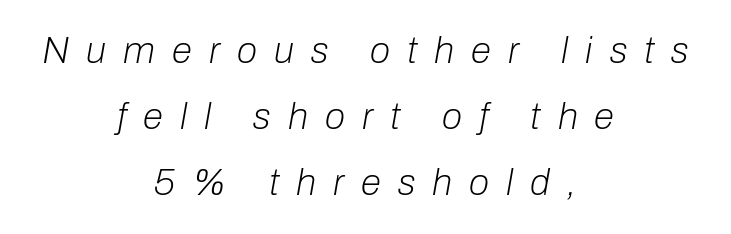
A typesetter would call this heavily tracked-out type. Here the designer chose a conventional face with non-uniform glyph widths. The lettering tilts uniformly, giving the passage an italic look. Unmarked baselines from the first word to the last. The setting favours the middle, as headings and verse often do.
